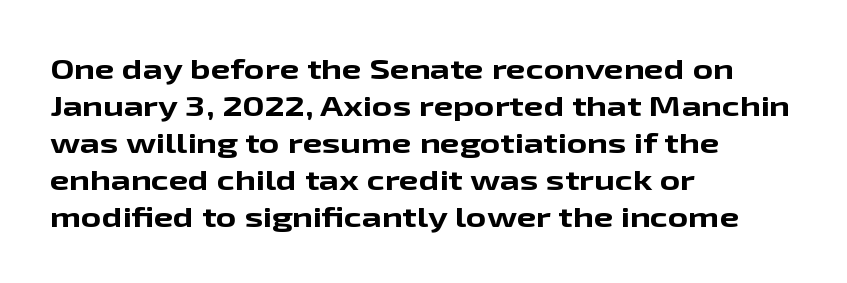
Q: Is the text bold? A: Yes.
Q: Is the text italic (slanted)? A: No, it is upright.
Q: Is the typeface a serif or a sans-serif typeface? A: Sans-serif.
Q: Is the text underlined? A: No.
Q: How is the paragraph aligned? A: Left-aligned.
Q: Is the spacing between letters normal or unusually wide? A: Normal.
Q: Is the spacing between lines tight, normal or loose? A: Normal.
Q: Width (condensed, normal, or wide)? A: Wide.
Q: Stroke contrast? A: Low.
Q: x-height? A: Medium.
Q: Monospaced? A: No.
